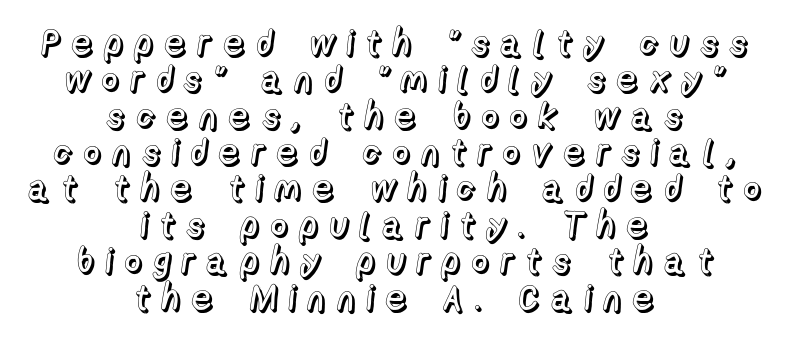
Q: Is the text italic (slanted)? A: Yes.
Q: Is the text underlined? A: No.
Q: How is the paragraph aligned? A: Centered.
Q: Is the spacing between letters normal or unusually wide? A: Unusually wide.
Q: Is the spacing between lines tight, normal or loose? A: Tight.
Q: Width (condensed, normal, or wide)? A: Normal.
Q: x-height? A: Medium.
Q: Monospaced? A: No.
